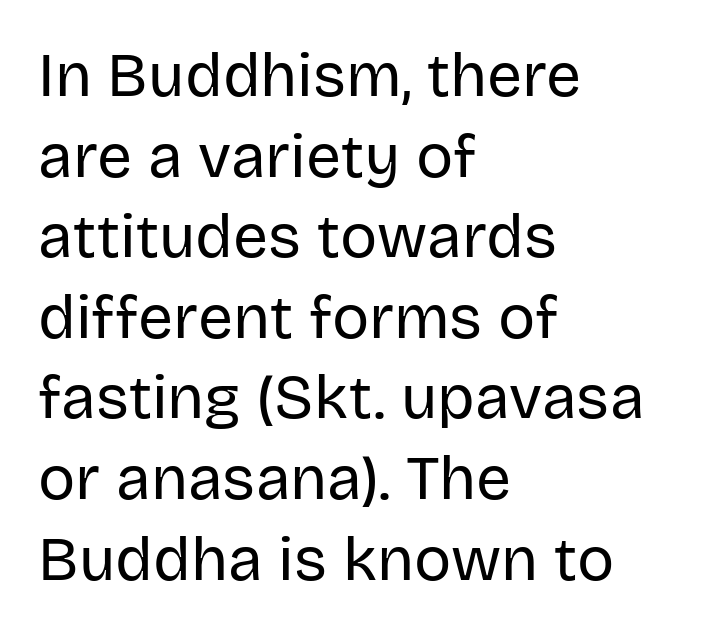
Q: Is the text bold? A: No.
Q: Is the text italic (slanted)? A: No, it is upright.
Q: Is the typeface a serif or a sans-serif typeface? A: Sans-serif.
Q: Is the text underlined? A: No.
Q: How is the paragraph aligned? A: Left-aligned.
Q: Is the spacing between letters normal or unusually wide? A: Normal.
Q: Is the spacing between lines tight, normal or loose? A: Normal.
Q: Width (condensed, normal, or wide)? A: Normal.
Q: Stroke contrast? A: Low.
Q: x-height? A: Large.
Q: Monospaced? A: No.
